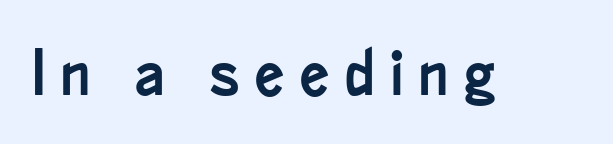
{"serif": "no", "italic": "no", "width": "condensed", "stroke_contrast": "low", "x_height": "small", "monospaced": "no", "underline": "no", "letter_spacing": "wide", "letter_spacing_em": 0.25, "glyph_px": 64}
